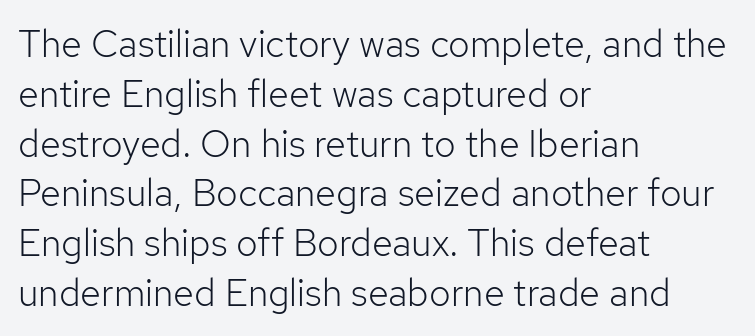
Stroke mass is kept to a normal reading level or below. Character widths vary here, with narrow letters taking less room than wide ones. The lettering holds an erect, upright posture throughout. A student would call this left alignment; a typographer would say flush left, rag right. Honestly, there is no underline to notice here at all. The tracking reads as untouched default to a designer's eye.
